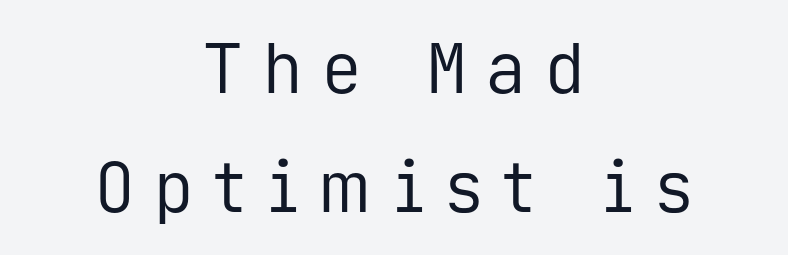
The image shows 69 px regular-weight sans-serif type, upright, monospaced; set centered, line spacing 1.72x, unusually wide letter spacing (+0.26 em), not underlined; low stroke contrast and a medium x-height.
